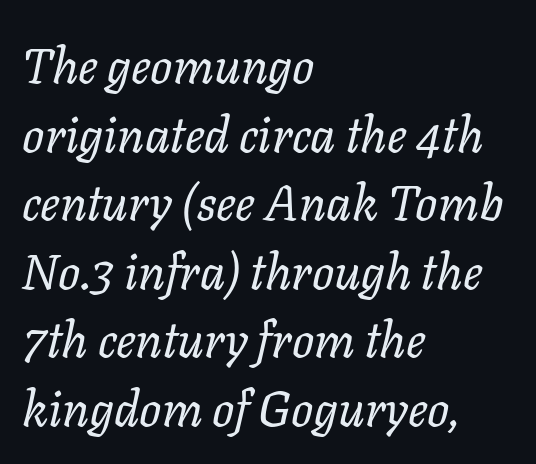
Emphasis-style slanted type is in use. Here the glyphs are tracked normally, forming tight word shapes. Weight: in the light-to-regular range. All the whitespace from short lines collects on the right. Here the designer chose a conventional face with non-uniform glyph widths.
